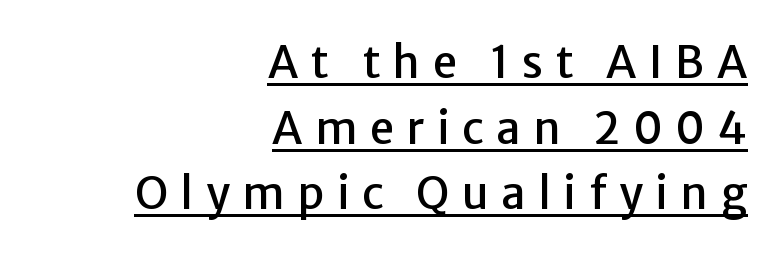
{"serif": "no", "italic": "no", "width": "normal", "stroke_contrast": "low", "x_height": "medium", "monospaced": "no", "underline": "yes", "align": "right", "line_spacing": "normal", "line_spacing_ratio": 1.49, "letter_spacing": "wide", "letter_spacing_em": 0.28, "glyph_px": 44}
